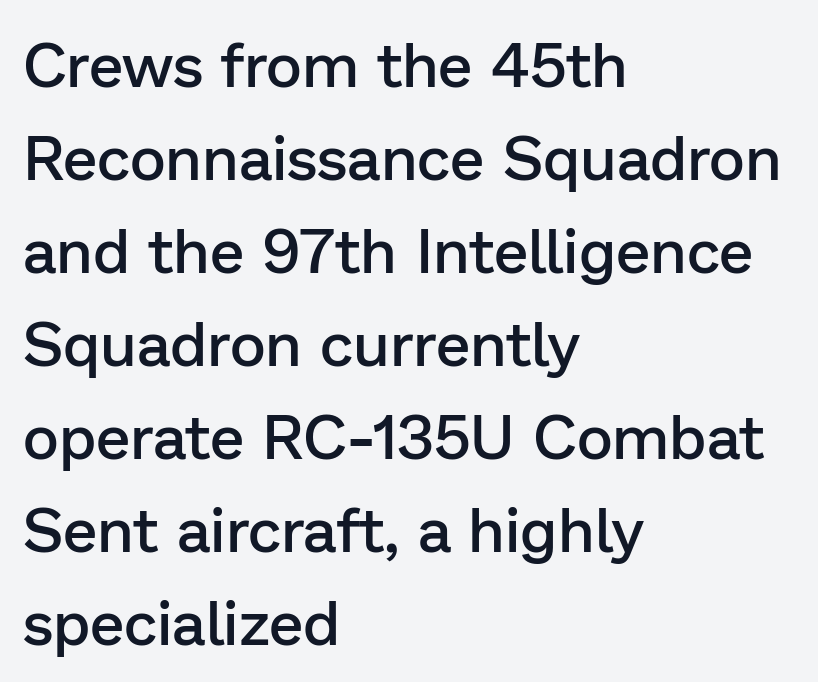
{"serif": "no", "italic": "no", "bold": "semi", "weight": "semibold", "width": "normal", "stroke_contrast": "low", "x_height": "medium", "monospaced": "no", "underline": "no", "align": "left", "line_spacing": "normal", "line_spacing_ratio": 1.5, "letter_spacing": "normal", "letter_spacing_em": 0.0, "glyph_px": 62}
